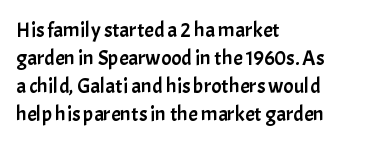
Q: Is the text italic (slanted)? A: No, it is upright.
Q: Is the text underlined? A: No.
Q: How is the paragraph aligned? A: Left-aligned.
Q: Is the spacing between letters normal or unusually wide? A: Normal.
Q: Is the spacing between lines tight, normal or loose? A: Normal.
